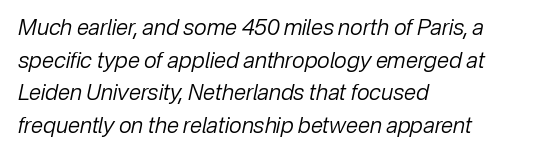
Q: Is the text bold? A: No.
Q: Is the text italic (slanted)? A: Yes, it leans right by about 12 degrees.
Q: Is the text underlined? A: No.
Q: How is the paragraph aligned? A: Left-aligned.
Q: Is the spacing between letters normal or unusually wide? A: Normal.
Q: Is the spacing between lines tight, normal or loose? A: Normal.
